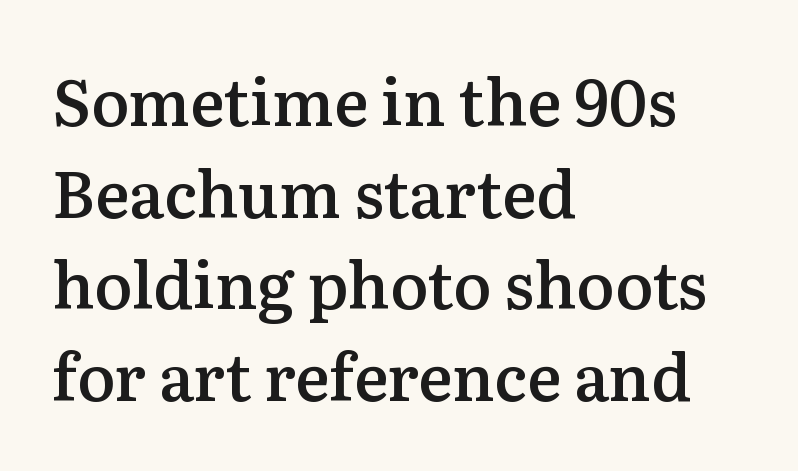
The image shows 64 px semibold serif type, upright; set left-aligned, normal line spacing (1.43x), normal letter spacing, not underlined; medium stroke contrast and a medium x-height.
